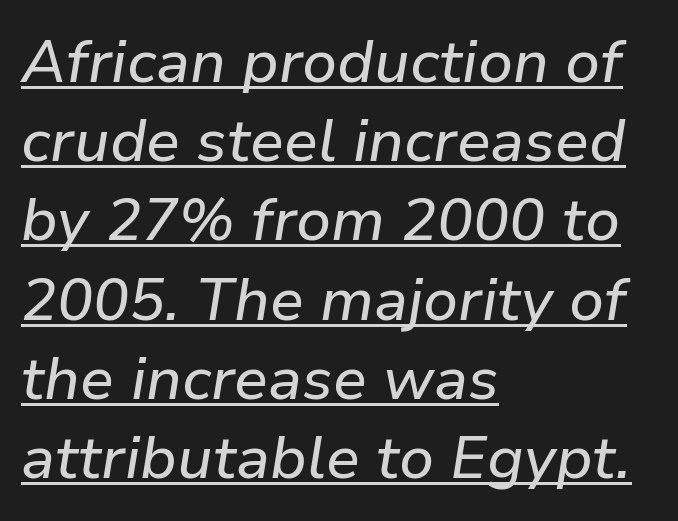
Q: Is the text italic (slanted)? A: Yes, it leans right by about 9 degrees.
Q: Is the text underlined? A: Yes.
Q: How is the paragraph aligned? A: Left-aligned.
Q: Is the spacing between letters normal or unusually wide? A: Normal.
Q: Is the spacing between lines tight, normal or loose? A: Normal.
Q: Width (condensed, normal, or wide)? A: Normal.
Q: Stroke contrast? A: Low.
Q: x-height? A: Medium.
Q: Monospaced? A: No.
